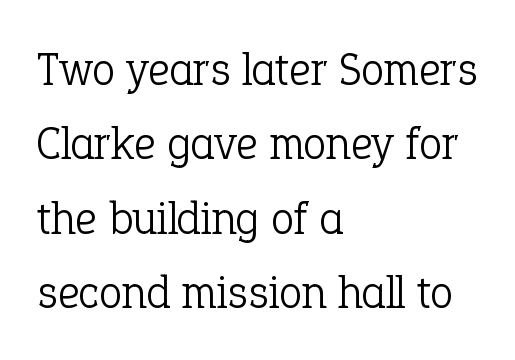
Q: Is the text bold? A: No.
Q: Is the text italic (slanted)? A: No, it is upright.
Q: Is the typeface a serif or a sans-serif typeface? A: Serif.
Q: Is the text underlined? A: No.
Q: How is the paragraph aligned? A: Left-aligned.
Q: Is the spacing between letters normal or unusually wide? A: Normal.
Q: Is the spacing between lines tight, normal or loose? A: Normal.
Q: Width (condensed, normal, or wide)? A: Normal.
Q: Stroke contrast? A: Low.
Q: x-height? A: Medium.
Q: Monospaced? A: No.
